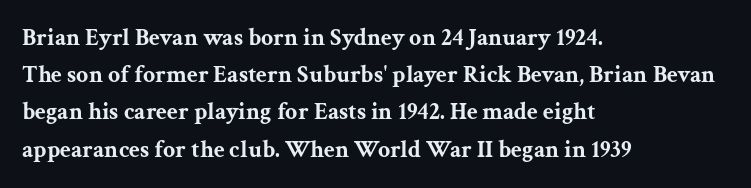
The passage shown has conventional tracking throughout. Underline: absent. The lines in this sample share a left origin and differ only in where they stop. These lines carry a lot of weight — the face is fully bold. Leading: standard. Characters remain perfectly vertical along every line.
